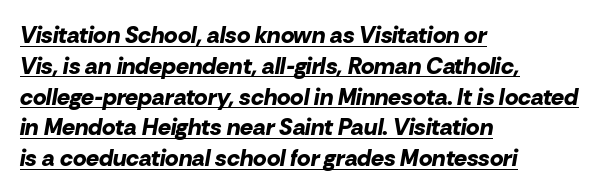
Q: Is the text bold? A: Yes.
Q: Is the text italic (slanted)? A: Yes, it leans right by about 10 degrees.
Q: Is the text underlined? A: Yes.
Q: How is the paragraph aligned? A: Left-aligned.
Q: Is the spacing between letters normal or unusually wide? A: Normal.
Q: Is the spacing between lines tight, normal or loose? A: Normal.
